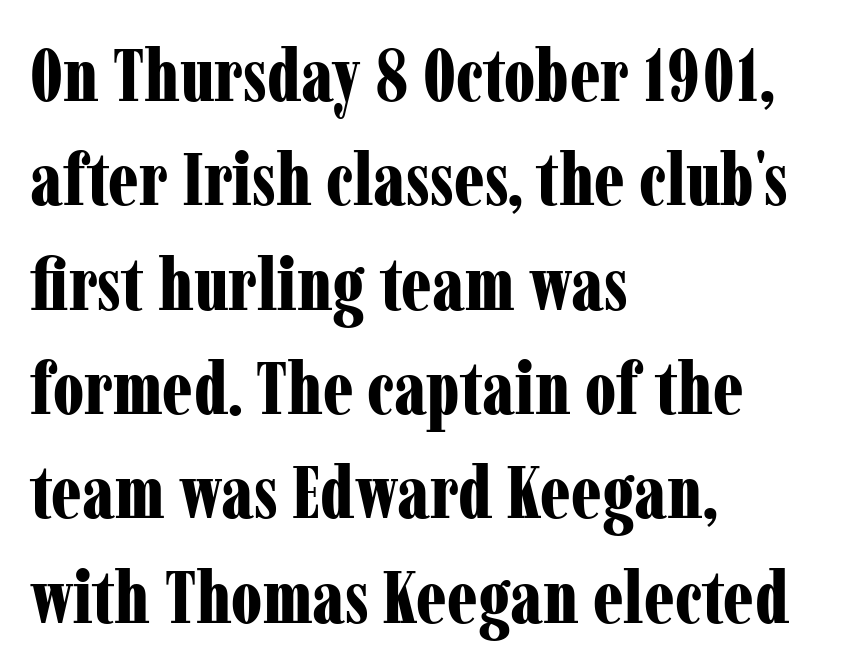
Q: Is the text bold? A: Yes.
Q: Is the text italic (slanted)? A: No, it is upright.
Q: Is the typeface a serif or a sans-serif typeface? A: Serif.
Q: Is the text underlined? A: No.
Q: How is the paragraph aligned? A: Left-aligned.
Q: Is the spacing between letters normal or unusually wide? A: Normal.
Q: Is the spacing between lines tight, normal or loose? A: Normal.
Q: Width (condensed, normal, or wide)? A: Condensed.
Q: Stroke contrast? A: Low.
Q: x-height? A: Medium.
Q: Monospaced? A: No.
